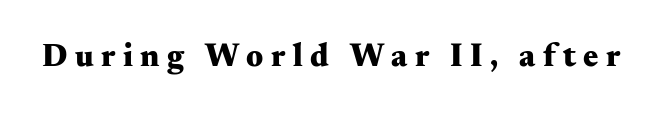
The image shows 32 px heavy, wide serif type, upright; set unusually wide letter spacing (+0.23 em), not underlined; medium stroke contrast and a small x-height.
